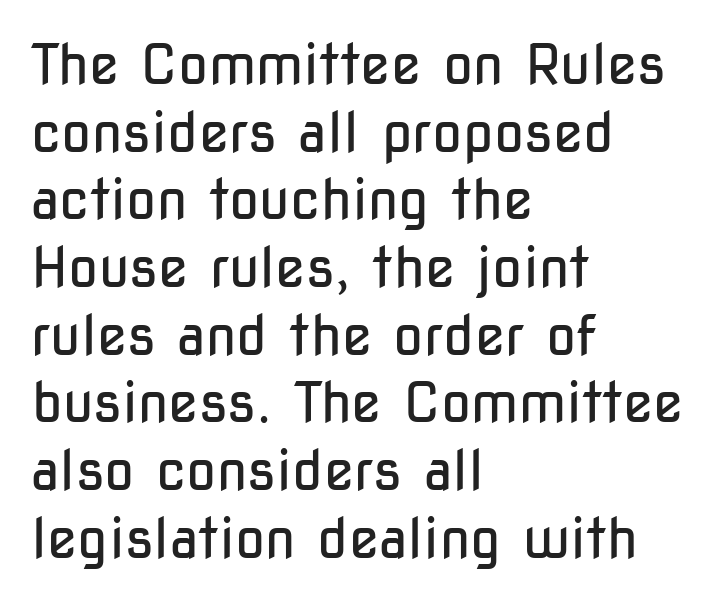
{"serif": "no", "italic": "no", "bold": "no", "weight": "regular", "width": "condensed", "stroke_contrast": "low", "x_height": "medium", "monospaced": "no", "underline": "no", "align": "left", "line_spacing_ratio": 1.23, "letter_spacing": "normal", "letter_spacing_em": 0.0, "glyph_px": 55}
